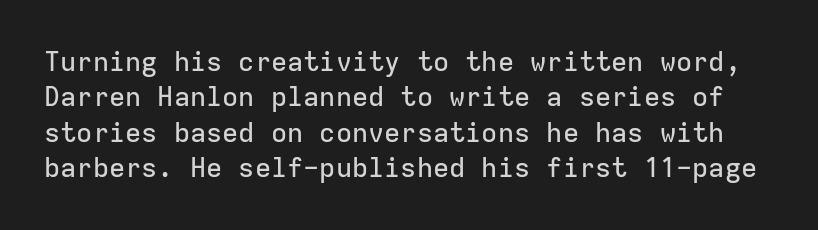
One glance says typical: line gaps are just what's usual. Bare-footed words on every line. This sample uses plain, unmodified letter spacing. Posture: straight, roman, zero tilt.
